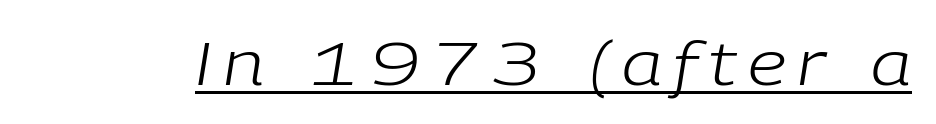
Weight: in the light-to-regular range. The letters are slanted; this is an italic face. A rule runs beneath these lines of type. The rendering uses natural spacing where letterforms have individual widths.
